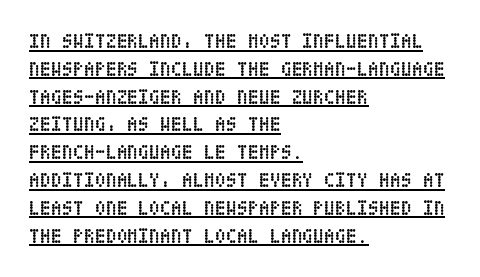
Q: Is the text bold? A: Yes.
Q: Is the text italic (slanted)? A: No, it is upright.
Q: Is the text underlined? A: Yes.
Q: How is the paragraph aligned? A: Left-aligned.
Q: Is the spacing between letters normal or unusually wide? A: Normal.
Q: Is the spacing between lines tight, normal or loose? A: Normal.
